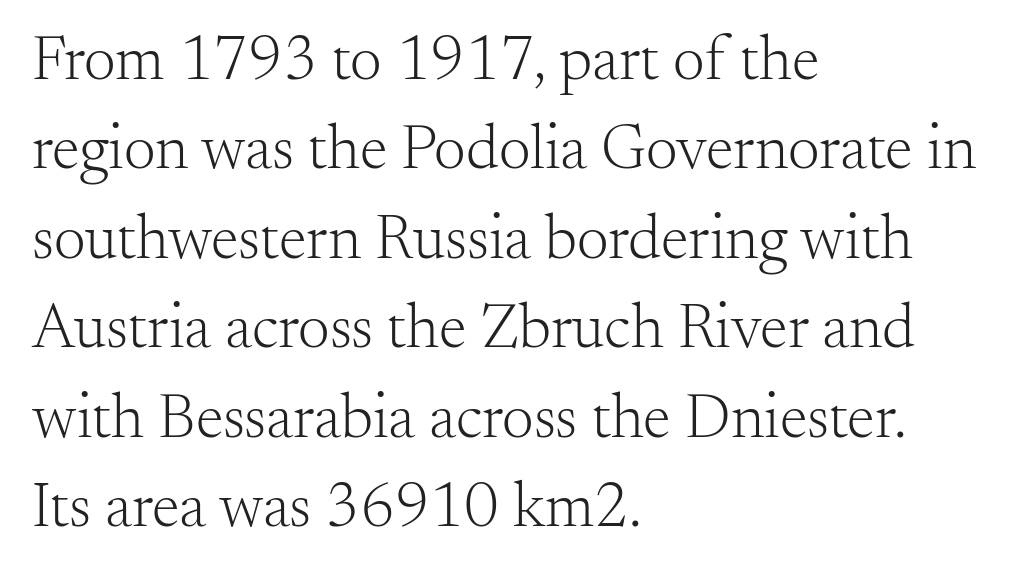
This rendering features lettering with no underline. Do the letters lean? They stand straight. The letterforms sit at book weight or below. Tracking value appears to be zero — textbook default spacing. Notice how descenders clear the ascenders below comfortably — that's standard leading. This sample has the flowing, uneven cadence of proportional lettering.
